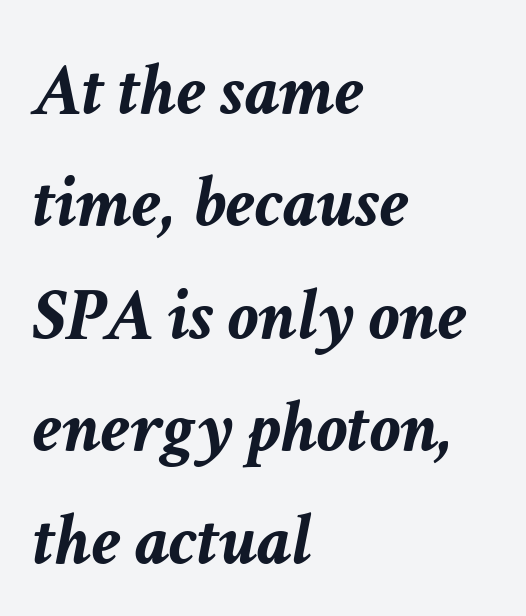
The image shows 76 px semibold type, italic (leaning right); set left-aligned, normal line spacing (1.48x), normal letter spacing, not underlined; low stroke contrast and a medium x-height.
